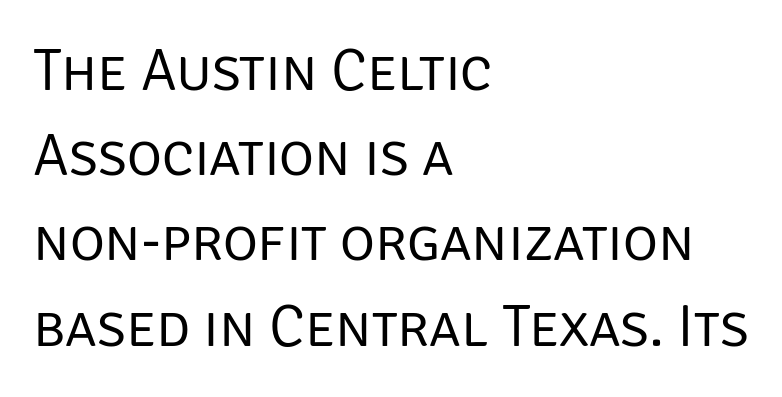
The face used here is proportionally spaced, like ordinary book or web type. A student would call this left alignment; a typographer would say flush left, rag right. Baseline-to-baseline distance is the conventional proportion of letter height. Each letter's strokes conclude bluntly, with no projecting serifs. Is the type heavy? It reads as light-to-regular instead.
